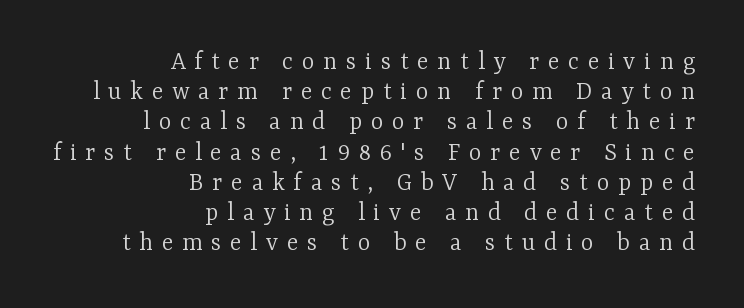
The image shows 27 px text type, upright; set right-aligned, tight line spacing (1.12x), unusually wide letter spacing (+0.32 em), not underlined.
